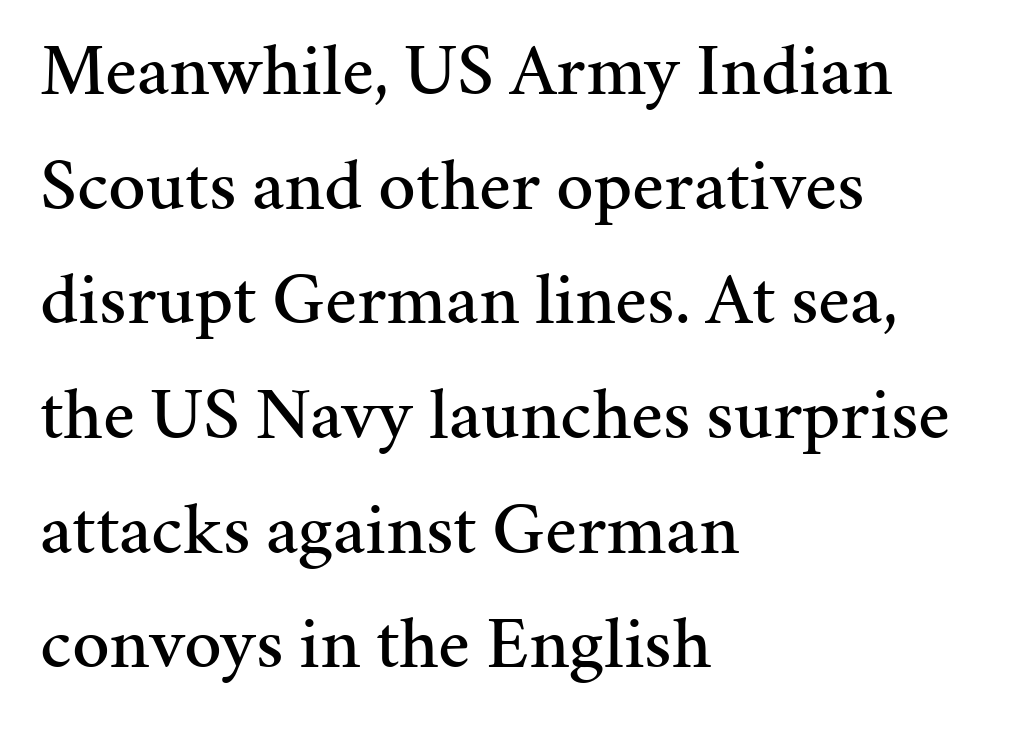
Caption: multi-line text, flush left, ragged right. A typesetter would label this face a serif. Upright lettering throughout. Successive baselines arrive at the customary interval.
